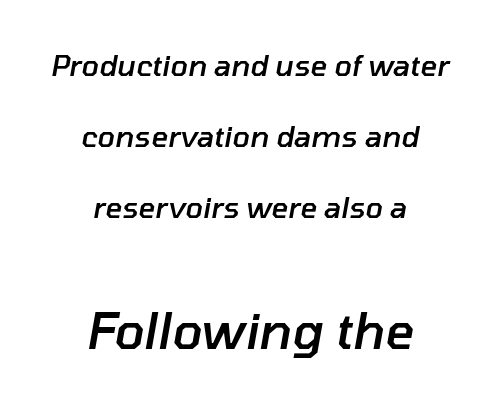
The image shows 50 px semibold type, italic (leaning right); set centered, loose line spacing (2.44x), normal letter spacing, not underlined; the second (bottom) block is 1.72x larger; low stroke contrast and a medium x-height.
